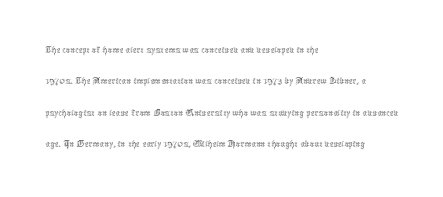
The image shows 22 px text type, upright; set left-aligned, normal line spacing (1.43x), normal letter spacing, not underlined.
